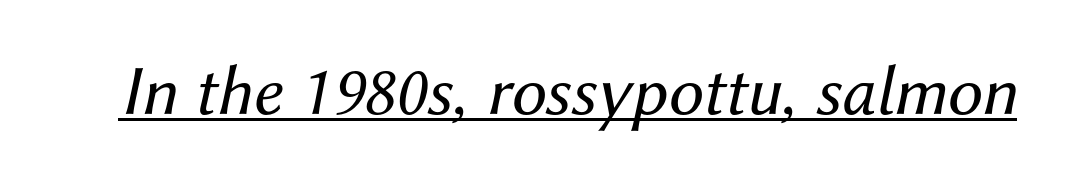
Q: Is the text bold? A: No.
Q: Is the text italic (slanted)? A: Yes, it leans right by about 12 degrees.
Q: Is the text underlined? A: Yes.
Q: Is the spacing between letters normal or unusually wide? A: Normal.
Q: Width (condensed, normal, or wide)? A: Normal.
Q: Stroke contrast? A: Medium.
Q: x-height? A: Medium.
Q: Monospaced? A: No.
